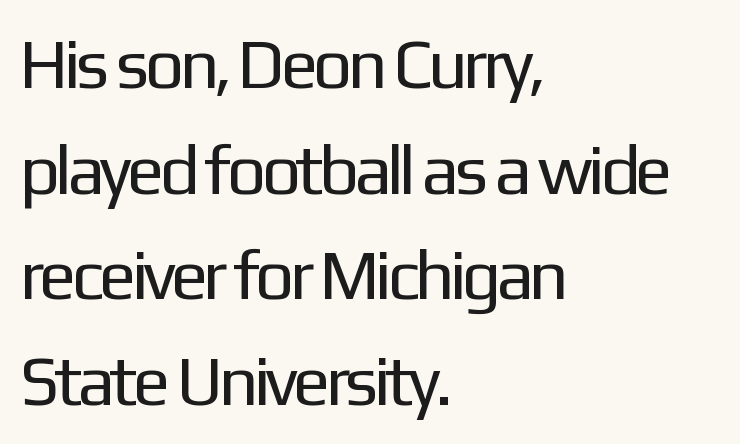
The ragged edge is on the right, which tells us the setting is flush left. Classification — sans serif. Words appear dense and cohesive because spacing is normal. The block of text has a typical density, with ordinary space between rows. Stems here are at most as thick as an everyday book face. Anything drawn beneath the words? Only blank space.
